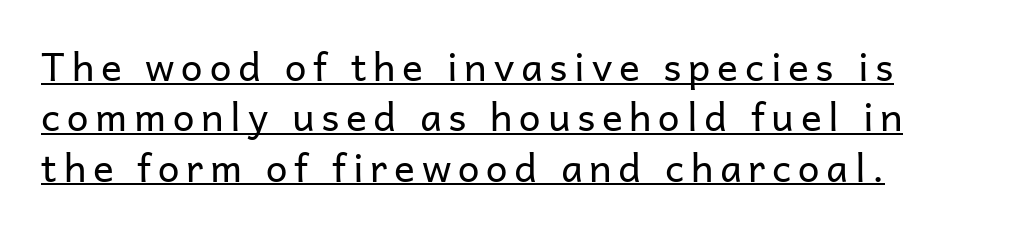
No heavy texture on the line: the type isn't bold. This sample carries an underscore along the baseline area. Normally led — the rows are evenly, conventionally spaced. Posture: upright roman. Here the designer chose a conventional face with non-uniform glyph widths.
